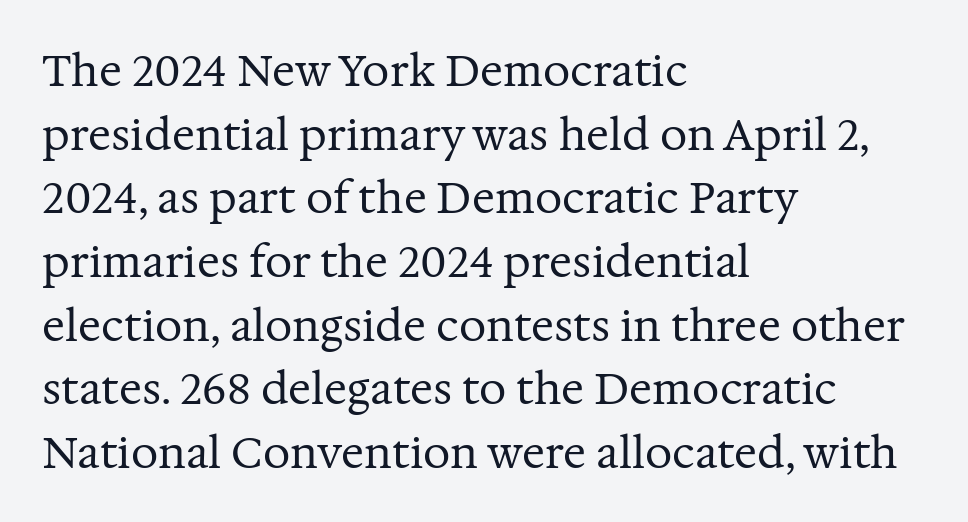
Q: Is the text bold? A: No.
Q: Is the text italic (slanted)? A: No, it is upright.
Q: Is the typeface a serif or a sans-serif typeface? A: Serif.
Q: Is the text underlined? A: No.
Q: How is the paragraph aligned? A: Left-aligned.
Q: Is the spacing between letters normal or unusually wide? A: Normal.
Q: Is the spacing between lines tight, normal or loose? A: Normal.
Q: Width (condensed, normal, or wide)? A: Normal.
Q: Stroke contrast? A: Medium.
Q: x-height? A: Medium.
Q: Monospaced? A: No.
